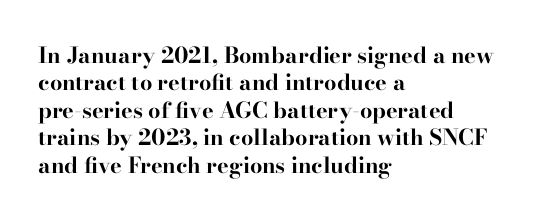
Only glyphs here, with clear space below each row. The type sits square on the baseline with zero lean. Short note: letters normally spaced. Summary of vertical rhythm: regular, with standard interline spacing. Thick stems and heavy bowls — unmistakably bold. Short and long lines alike share a common starting point at left.
